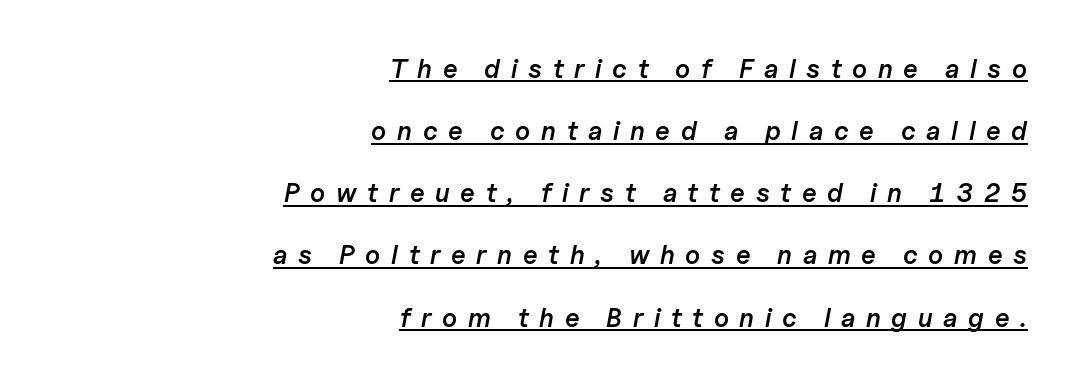
{"italic": "yes", "lean": "right", "slant_degrees": 11, "bold": "semi", "underline": "yes", "align": "right", "line_spacing": "loose", "line_spacing_ratio": 2.39, "letter_spacing": "wide", "letter_spacing_em": 0.41, "glyph_px": 26}
